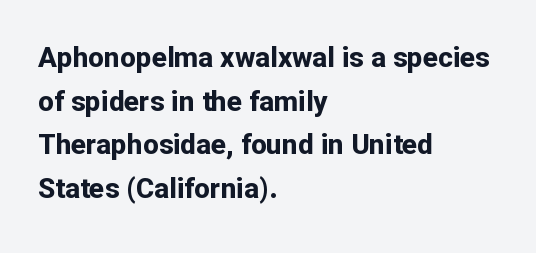
The image shows 28 px bold sans-serif type, upright; set left-aligned, normal line spacing (1.56x), normal letter spacing, not underlined; low stroke contrast and a medium x-height.
